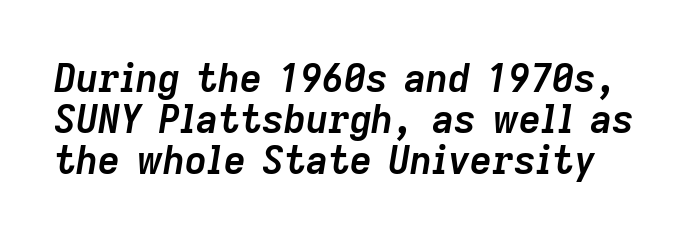
The image shows 38 px semibold type, italic (leaning right); set tight line spacing (1.08x), normal letter spacing, not underlined; low stroke contrast and a medium x-height.
